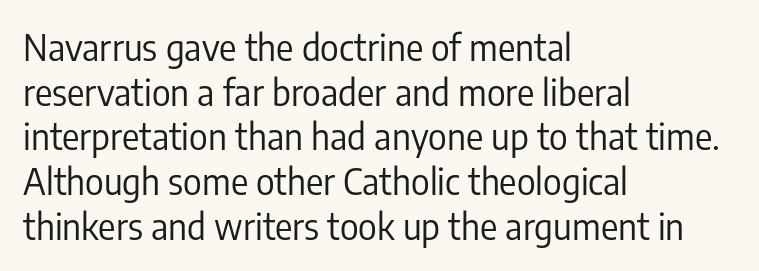
The image shows 36 px regular-weight, condensed sans-serif type, upright; set left-aligned, line spacing 1.24x, normal letter spacing, not underlined; low stroke contrast and a medium x-height.
